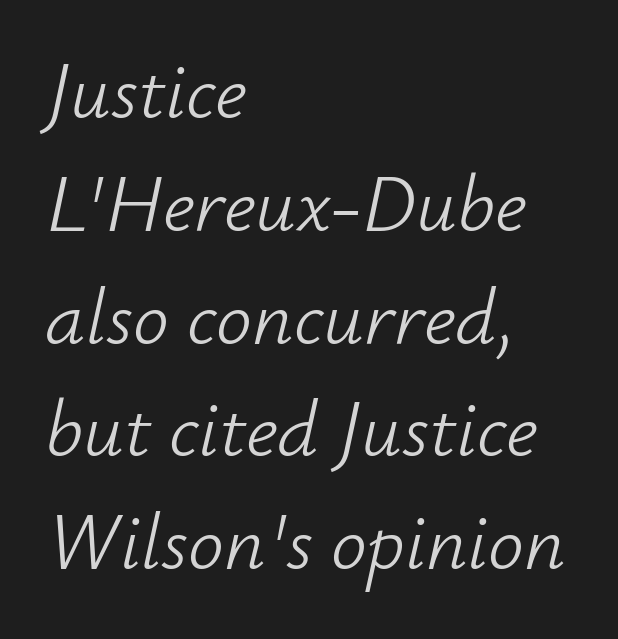
Q: Is the text bold? A: No.
Q: Is the text italic (slanted)? A: Yes, it leans right by about 12 degrees.
Q: Is the text underlined? A: No.
Q: How is the paragraph aligned? A: Left-aligned.
Q: Is the spacing between letters normal or unusually wide? A: Normal.
Q: Is the spacing between lines tight, normal or loose? A: Normal.
Q: Width (condensed, normal, or wide)? A: Normal.
Q: Stroke contrast? A: Low.
Q: x-height? A: Small.
Q: Monospaced? A: No.
